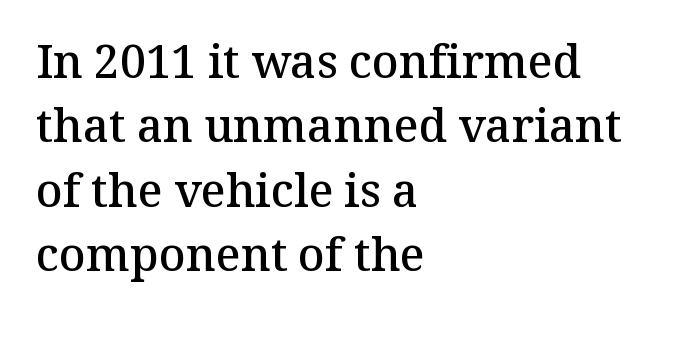
Check under the words: just untouched page. This sample is left-justified, so line endings fall wherever the words run out. The passage shown is semibold, sitting just below true bold. The specimen reads as upright at a glance. Serif or sans? Serif — the stroke terminals have little feet.
